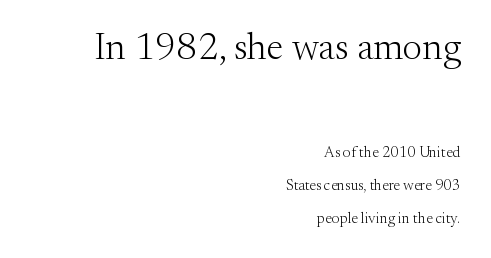
{"serif": "yes", "italic": "no", "bold": "no", "weight": "light", "width": "normal", "stroke_contrast": "medium", "x_height": "small", "monospaced": "no", "underline": "no", "align": "right", "line_spacing": "loose", "line_spacing_ratio": 2.2, "letter_spacing": "normal", "letter_spacing_em": 0.0, "larger_block": "first", "size_ratio": 2.53, "glyph_px": 38}
